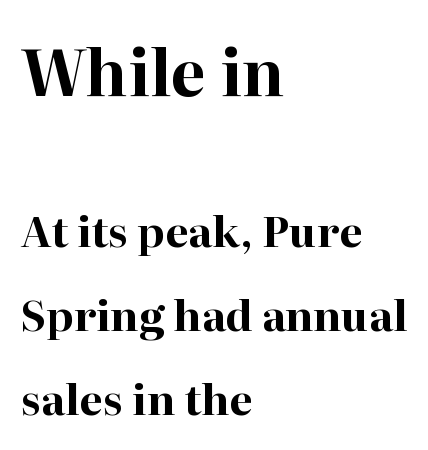
{"serif": "yes", "italic": "no", "bold": "yes", "weight": "bold", "width": "normal", "stroke_contrast": "high", "x_height": "medium", "monospaced": "no", "underline": "no", "align": "left", "line_spacing": "loose", "line_spacing_ratio": 2.0, "letter_spacing": "normal", "letter_spacing_em": 0.0, "larger_block": "first", "size_ratio": 1.5, "glyph_px": 63}
